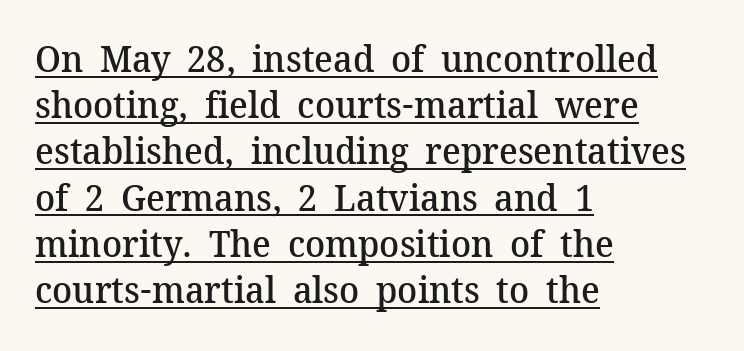
Does extra space separate the letters? No, they use regular spacing. What's the leading like? Ordinary, nothing unusual. Semibold letterforms, between regular and bold. Where is the straight margin? On the left. In terms of letterform style, serifs are clearly present.
